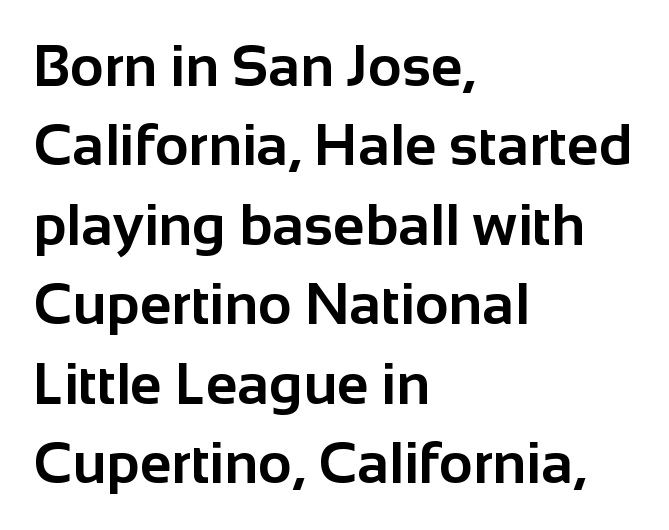
Q: Is the text bold? A: Yes.
Q: Is the text italic (slanted)? A: No, it is upright.
Q: Is the typeface a serif or a sans-serif typeface? A: Sans-serif.
Q: Is the text underlined? A: No.
Q: How is the paragraph aligned? A: Left-aligned.
Q: Is the spacing between letters normal or unusually wide? A: Normal.
Q: Is the spacing between lines tight, normal or loose? A: Normal.
Q: Width (condensed, normal, or wide)? A: Normal.
Q: Stroke contrast? A: Low.
Q: x-height? A: Medium.
Q: Monospaced? A: No.
